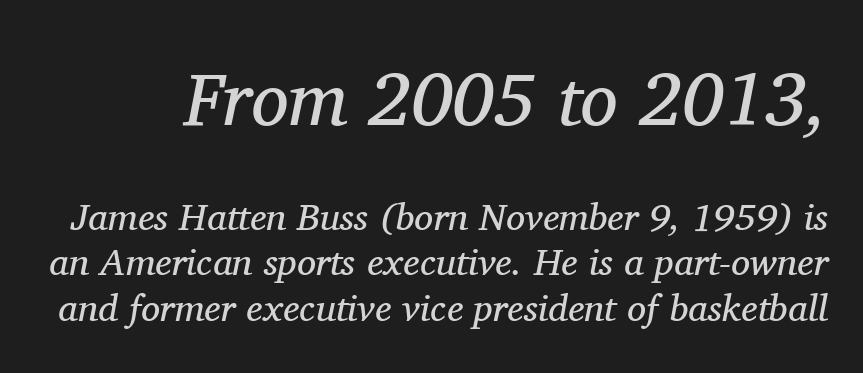
I'd call this a serif setting — the letters wear small feet. Stems here are at most as thick as an everyday book face. The upper block of text is set noticeably larger than the block beneath it. Observe the lean: these are italic letterforms. No word sits above an underline.
